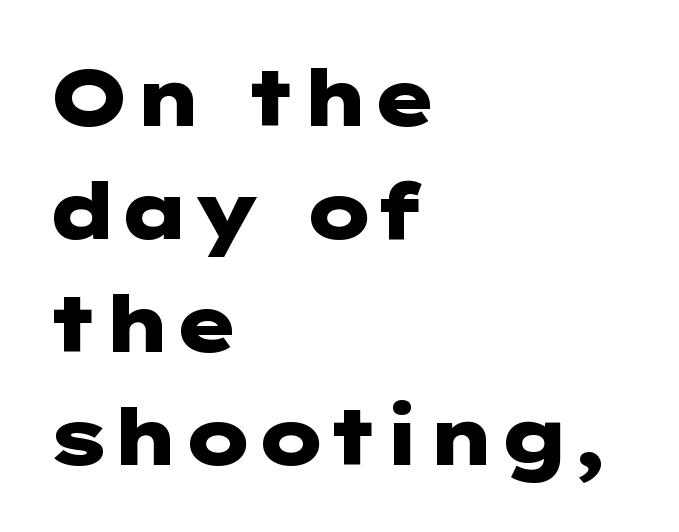
The face used here is rendered with its standard letterfit. Does the type have serifs? No, each stem ends abruptly. Summary of weight: heavy, a full bold. The passage shown stacks its lines at a standard gap. Is there any slant? The stems are plumb. Is the block centered? No — it sits flush against the left margin.
